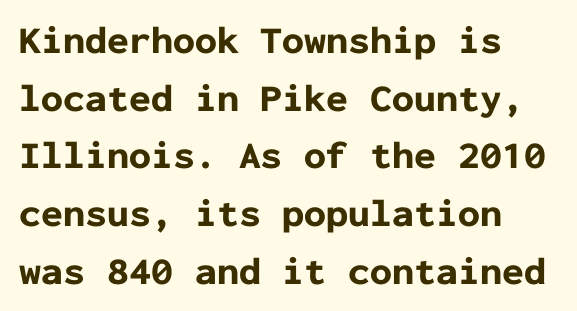
Standard letterfit; no display-style spreading of the glyphs. The letters march in equal steps, a hallmark of fixed-pitch type. Teacher's note: observe the even left margin — that is flush-left alignment. In terms of posture, this sample is upright. Compared with an ordinary text face, these strokes are far heavier — a full bold. The passage shown stacks its lines at a standard gap.
